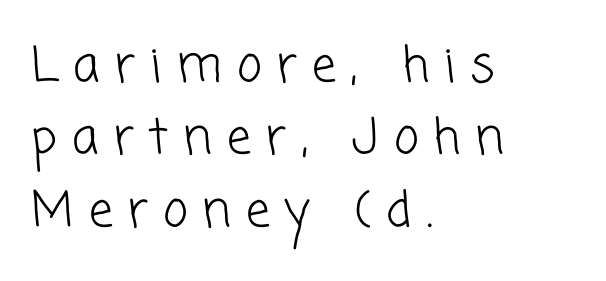
Descenders hang freely into open space. Line beginnings align vertically; line endings do not. Each new line begins a customary step beneath the previous one. This sample has the flowing, uneven cadence of proportional lettering. No letter is thick-stroked: the sample isn't bold. Is the letter spacing exaggerated? Yes — the characters are pushed far apart.
